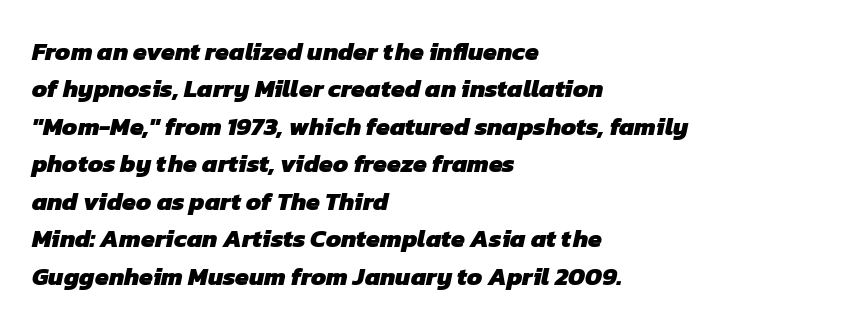
{"bold": "yes", "underline": "no", "align": "left", "line_spacing": "normal", "line_spacing_ratio": 1.5, "letter_spacing": "normal", "letter_spacing_em": 0.0, "glyph_px": 25}
